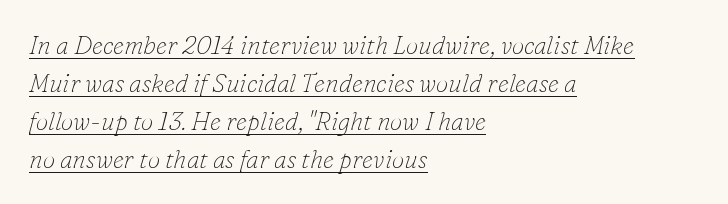
Nobody touched the tracking dial on this one. A light-to-regular cut is what we see here. These lines sit exactly where default settings would place them. Descenders here cross a horizontal rule under the line.
